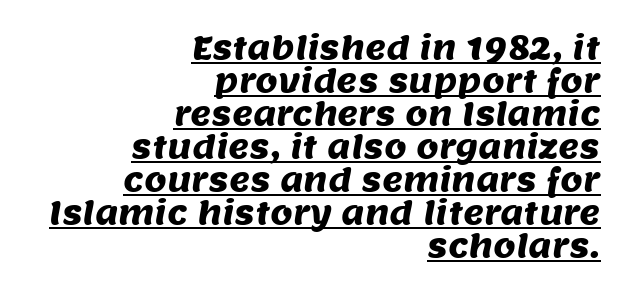
{"serif": "no", "width": "normal", "stroke_contrast": "medium", "x_height": "large", "monospaced": "no", "underline": "yes", "align": "right", "line_spacing": "tight", "line_spacing_ratio": 1.03, "letter_spacing": "normal", "letter_spacing_em": 0.0, "glyph_px": 32}
